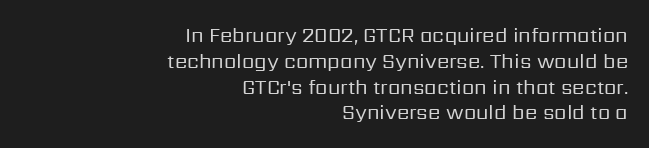
Q: Is the text bold? A: No.
Q: Is the text italic (slanted)? A: No, it is upright.
Q: Is the text underlined? A: No.
Q: How is the paragraph aligned? A: Right-aligned.
Q: Is the spacing between letters normal or unusually wide? A: Normal.
Q: Is the spacing between lines tight, normal or loose? A: Normal.
